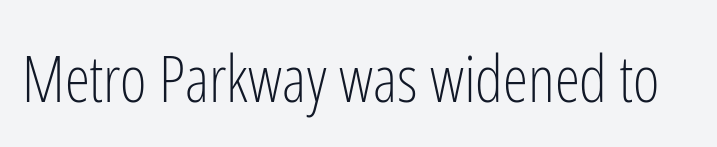
{"serif": "no", "italic": "no", "bold": "no", "weight": "light", "width": "condensed", "stroke_contrast": "low", "x_height": "medium", "monospaced": "no", "underline": "no", "letter_spacing": "normal", "letter_spacing_em": 0.0, "glyph_px": 64}
